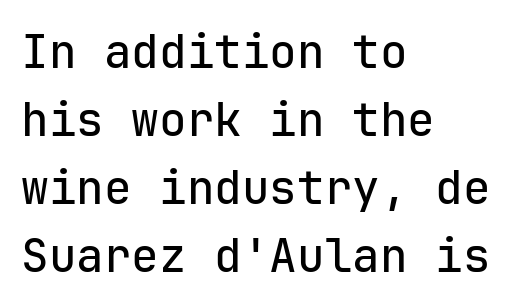
Q: Is the text italic (slanted)? A: No, it is upright.
Q: Is the typeface a serif or a sans-serif typeface? A: Sans-serif.
Q: Is the text underlined? A: No.
Q: How is the paragraph aligned? A: Left-aligned.
Q: Is the spacing between letters normal or unusually wide? A: Normal.
Q: Is the spacing between lines tight, normal or loose? A: Normal.
Q: Width (condensed, normal, or wide)? A: Normal.
Q: Stroke contrast? A: Low.
Q: x-height? A: Medium.
Q: Monospaced? A: Yes.
